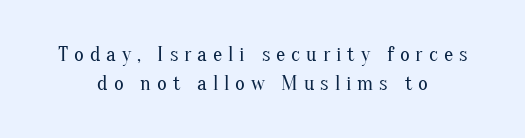
Q: Is the text bold? A: No.
Q: Is the text italic (slanted)? A: No, it is upright.
Q: Is the text underlined? A: No.
Q: How is the paragraph aligned? A: Centered.
Q: Is the spacing between letters normal or unusually wide? A: Unusually wide.
Q: Is the spacing between lines tight, normal or loose? A: Normal.
